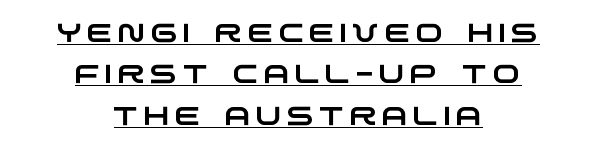
Q: Is the text underlined? A: Yes.
Q: How is the paragraph aligned? A: Centered.
Q: Is the spacing between letters normal or unusually wide? A: Unusually wide.
Q: Is the spacing between lines tight, normal or loose? A: Normal.
